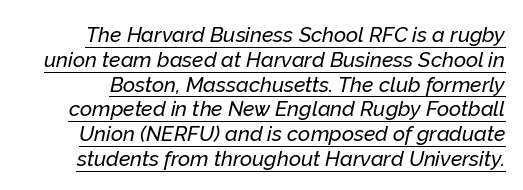
Q: Is the text italic (slanted)? A: Yes, it leans right by about 12 degrees.
Q: Is the text underlined? A: Yes.
Q: Is the spacing between letters normal or unusually wide? A: Normal.
